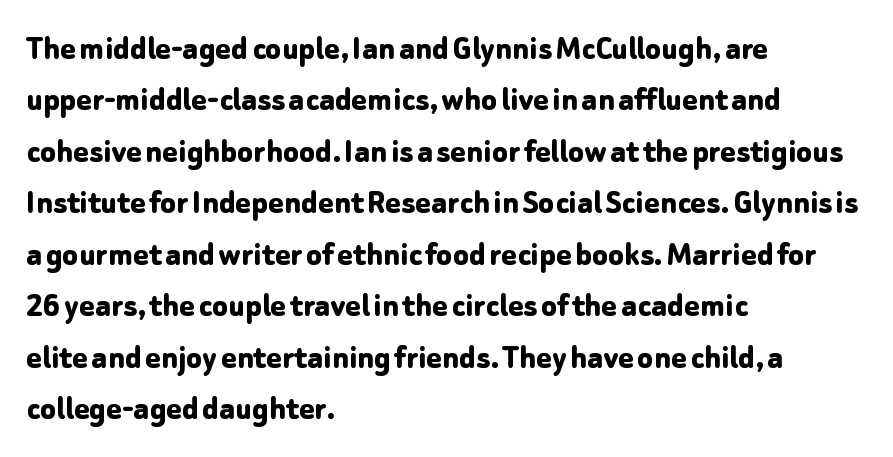
{"serif": "no", "italic": "no", "bold": "yes", "weight": "bold", "width": "normal", "stroke_contrast": "low", "x_height": "medium", "monospaced": "no", "underline": "no", "align": "left", "line_spacing": "normal", "line_spacing_ratio": 1.43, "letter_spacing": "normal", "letter_spacing_em": 0.0, "glyph_px": 36}
